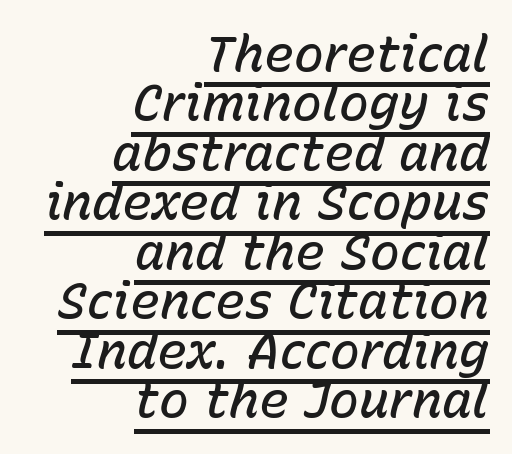
The image shows 50 px semibold type, italic (leaning right); set right-aligned, tight line spacing (0.99x), normal letter spacing, underlined; low stroke contrast and a medium x-height.
